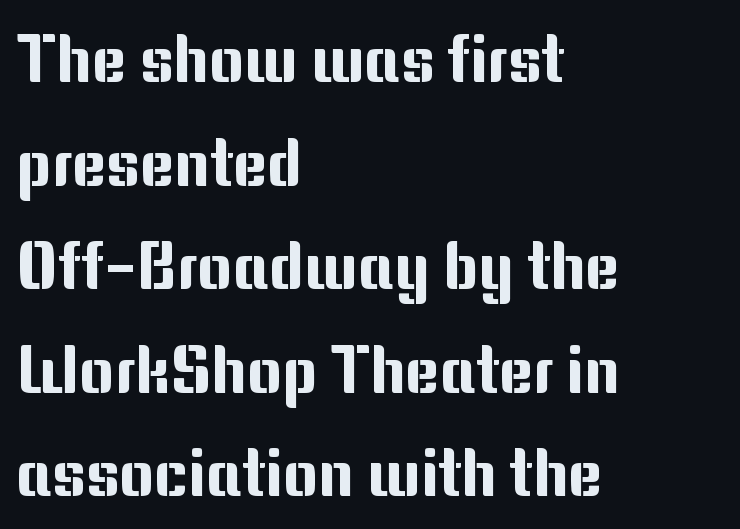
Each row of text sits above clean, open space. This sample uses plain, unmodified letter spacing. Compared with typical paragraphs, the rows here are spaced about the same. Posture: straight, roman, zero tilt. You can tell from the bare stems that sans-serif type was used. A classic flush-left, rag-right setting is used for this passage.
